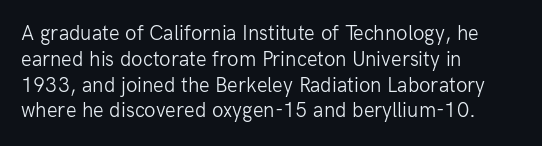
Visually the block forms a straight wall on the left and a jagged coastline on the right. This sample uses plain, unmodified letter spacing. The face looks like a standard text weight, possibly lighter. Check under the words: just untouched page. Does the lettering tilt? It doesn't — this is upright.
